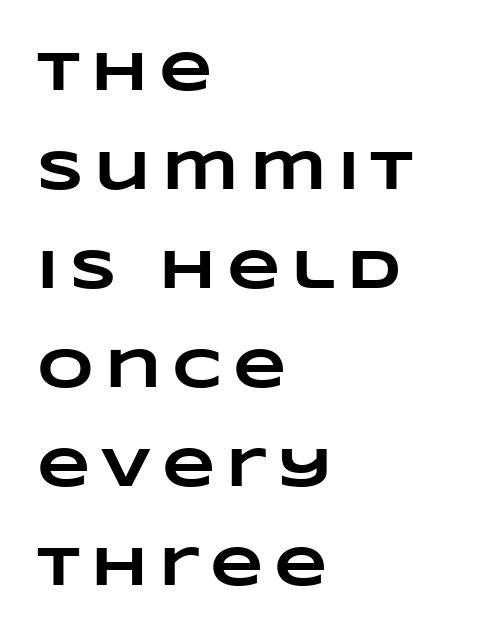
The image shows 55 px heavy, wide type; set left-aligned, line spacing 1.8x, unusually wide letter spacing (+0.2 em), not underlined; low stroke contrast and a large x-height.
